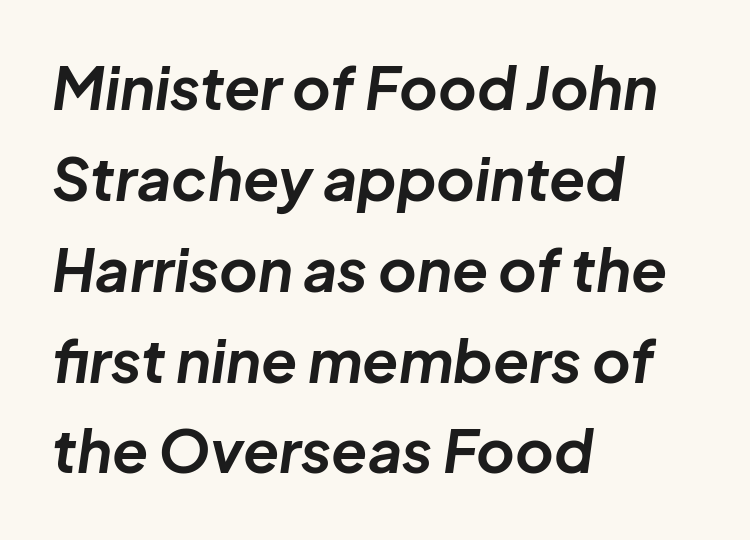
The image shows 59 px bold type, italic (leaning right); set left-aligned, normal line spacing (1.54x), normal letter spacing, not underlined; low stroke contrast and a medium x-height.
